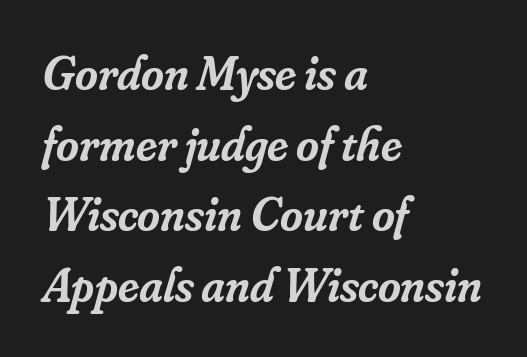
The image shows 49 px semibold serif type, italic (leaning right); set left-aligned, normal line spacing (1.44x), normal letter spacing, not underlined; low stroke contrast and a small x-height.
